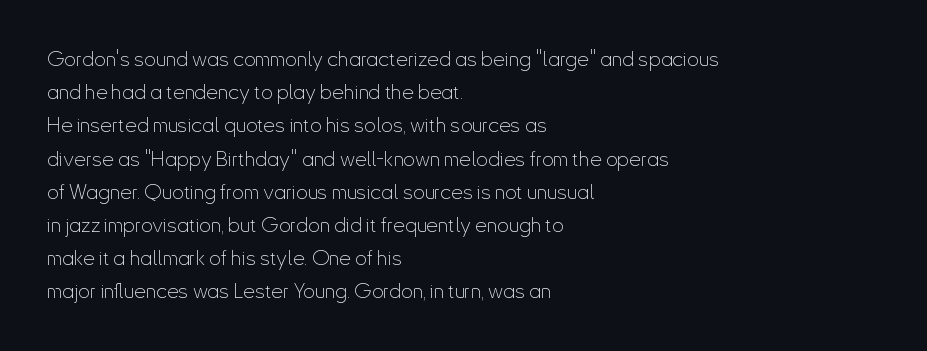
Q: Is the text bold? A: No.
Q: Is the text italic (slanted)? A: No, it is upright.
Q: Is the text underlined? A: No.
Q: How is the paragraph aligned? A: Left-aligned.
Q: Is the spacing between letters normal or unusually wide? A: Normal.
Q: Is the spacing between lines tight, normal or loose? A: Normal.
